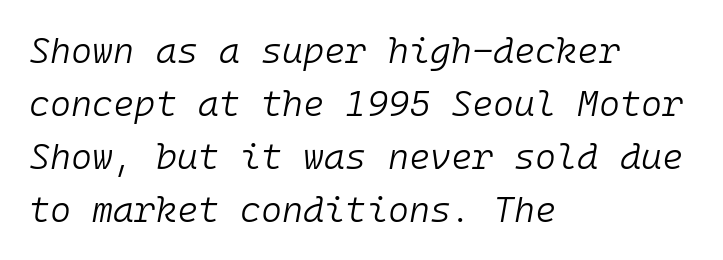
Q: Is the text bold? A: No.
Q: Is the text italic (slanted)? A: Yes, it leans right by about 10 degrees.
Q: Is the text underlined? A: No.
Q: How is the paragraph aligned? A: Left-aligned.
Q: Is the spacing between letters normal or unusually wide? A: Normal.
Q: Is the spacing between lines tight, normal or loose? A: Normal.
Q: Width (condensed, normal, or wide)? A: Normal.
Q: Stroke contrast? A: Low.
Q: x-height? A: Medium.
Q: Monospaced? A: Yes.
